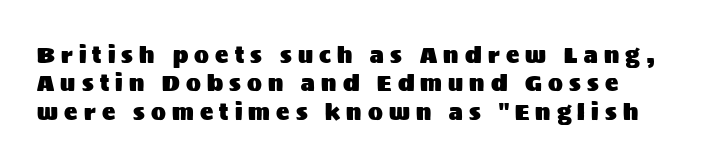
The image shows 22 px text type, upright; set normal line spacing (1.29x), unusually wide letter spacing (+0.28 em), not underlined.
